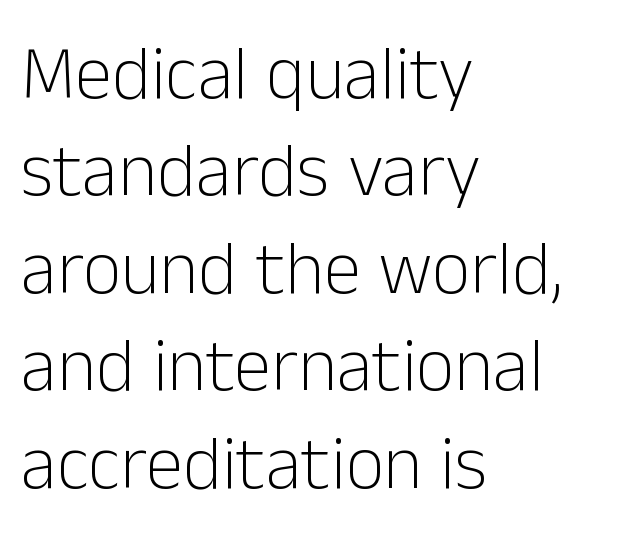
{"serif": "no", "italic": "no", "bold": "no", "weight": "light", "width": "normal", "stroke_contrast": "low", "x_height": "medium", "monospaced": "no", "underline": "no", "align": "left", "line_spacing": "normal", "line_spacing_ratio": 1.3, "letter_spacing": "normal", "letter_spacing_em": 0.0, "glyph_px": 75}
